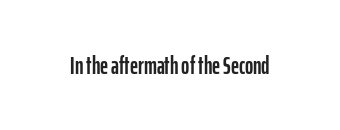
Q: Is the text italic (slanted)? A: No, it is upright.
Q: Is the text underlined? A: No.
Q: Is the spacing between letters normal or unusually wide? A: Normal.
